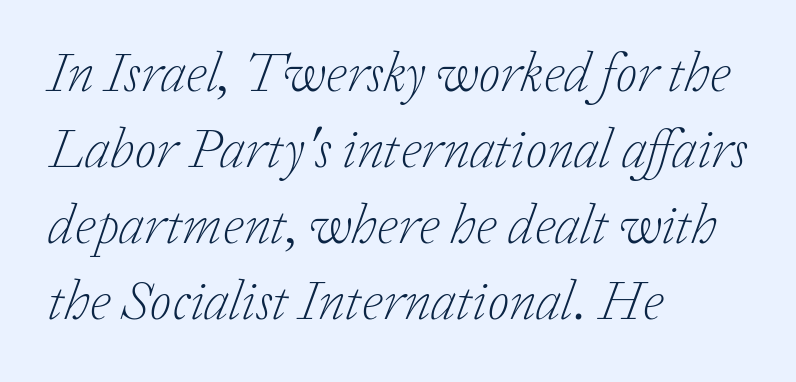
Look at the tracking — it's just the regular setting, nothing added. Has an underline been added? It has not. No extra ink here — the face is not bold. Which margin do the lines hug? The left one — the right edge is uneven.
